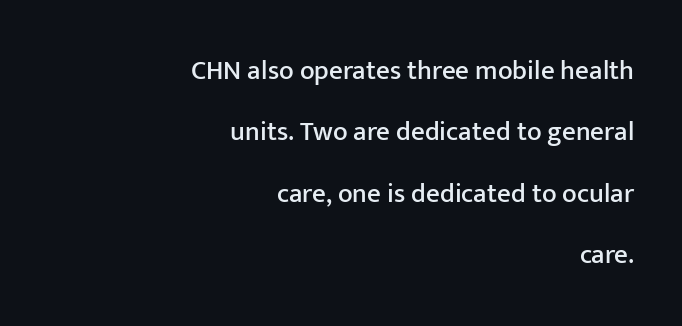
The image shows 27 px text type, upright; set right-aligned, loose line spacing (2.27x), normal letter spacing, not underlined.
